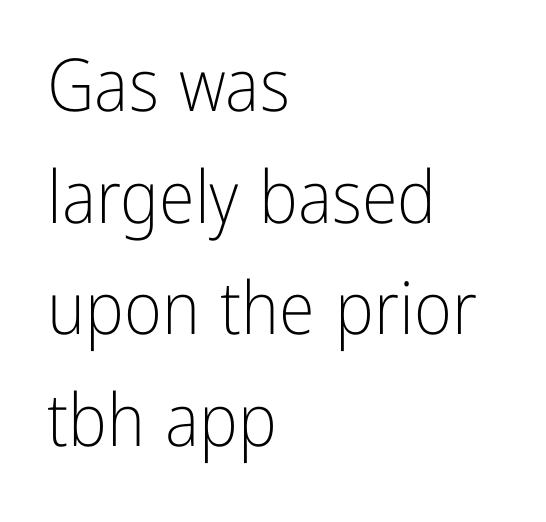
{"serif": "no", "italic": "no", "bold": "no", "weight": "light", "width": "condensed", "stroke_contrast": "low", "x_height": "medium", "monospaced": "no", "underline": "no", "align": "left", "line_spacing": "normal", "line_spacing_ratio": 1.53, "letter_spacing": "normal", "letter_spacing_em": 0.0, "glyph_px": 73}
